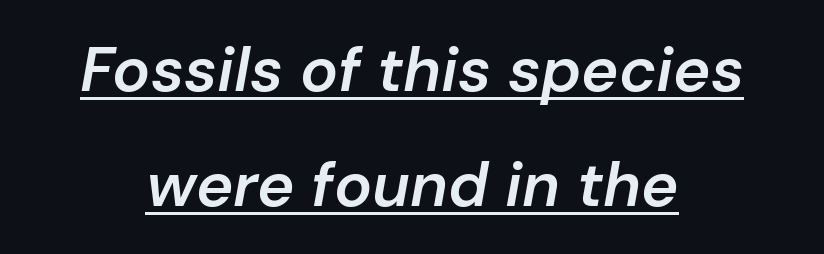
{"italic": "yes", "lean": "right", "slant_degrees": 10, "bold": "semi", "weight": "semibold", "width": "normal", "stroke_contrast": "low", "x_height": "medium", "monospaced": "no", "underline": "yes", "align": "center", "line_spacing_ratio": 1.82, "letter_spacing": "normal", "letter_spacing_em": 0.0, "glyph_px": 63}
